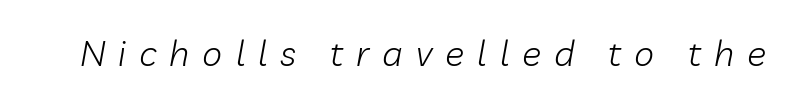
The image shows 36 px light type, italic (leaning right); set unusually wide letter spacing (+0.36 em), not underlined; low stroke contrast and a medium x-height.
